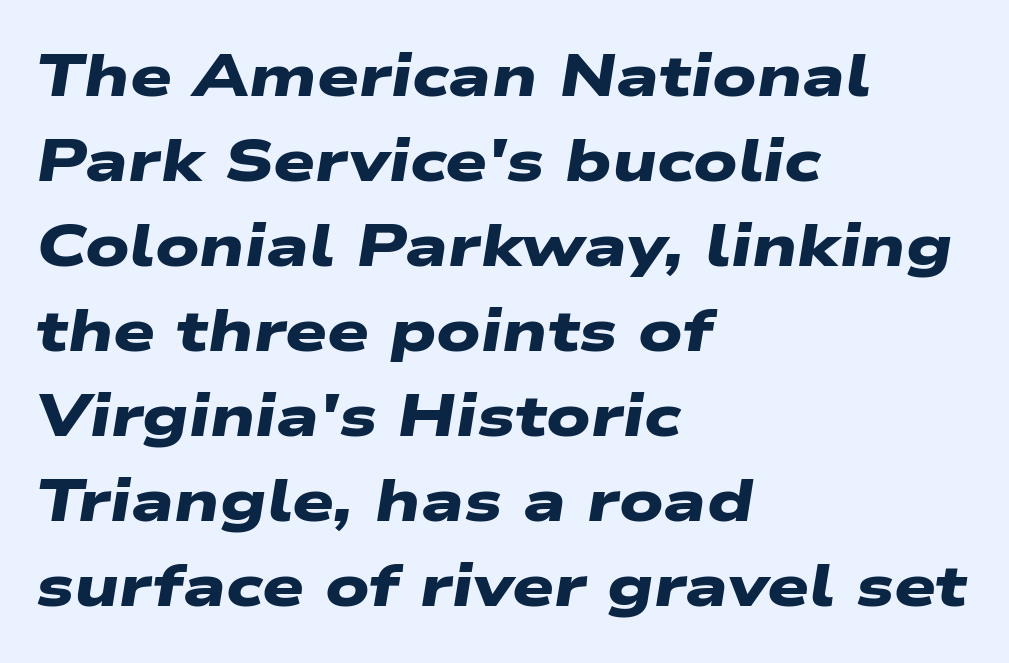
{"serif": "no", "bold": "yes", "weight": "heavy", "width": "wide", "stroke_contrast": "low", "x_height": "medium", "monospaced": "no", "underline": "no", "align": "left", "line_spacing": "normal", "line_spacing_ratio": 1.44, "letter_spacing": "normal", "letter_spacing_em": 0.0, "glyph_px": 59}
